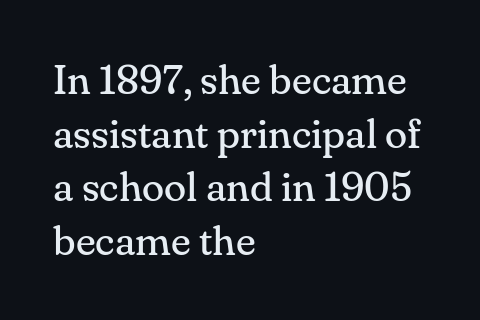
{"serif": "yes", "italic": "no", "bold": "no", "weight": "regular", "width": "normal", "stroke_contrast": "medium", "x_height": "small", "monospaced": "no", "underline": "no", "align": "left", "line_spacing": "normal", "line_spacing_ratio": 1.31, "letter_spacing": "normal", "letter_spacing_em": 0.0, "glyph_px": 41}
